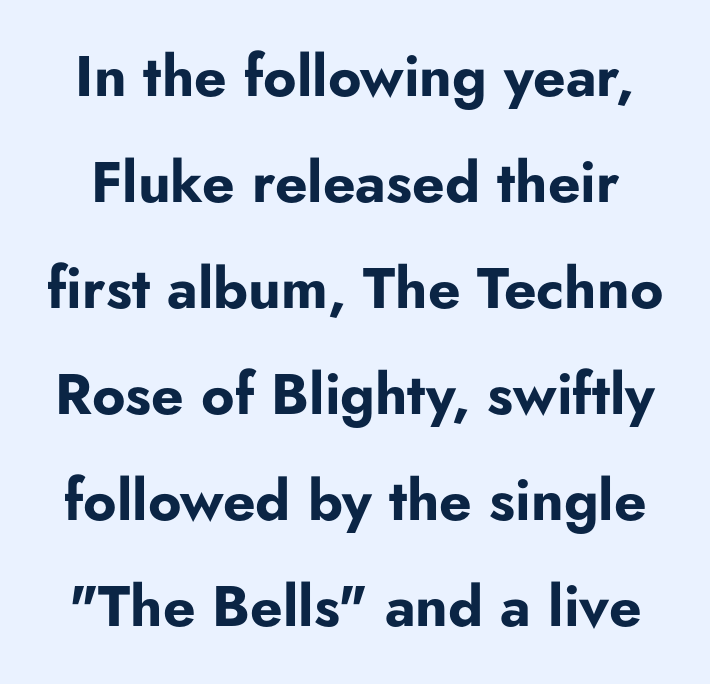
Look at the bottom of the vertical strokes: they stop flat, with no serifs. Tall strokes in this sample are plumb rather than angled. The passage shown is typed in a proportional face where columns would drift. The zone under the glyphs is completely vacant. A full-strength bold gives these letters their thick strokes.
